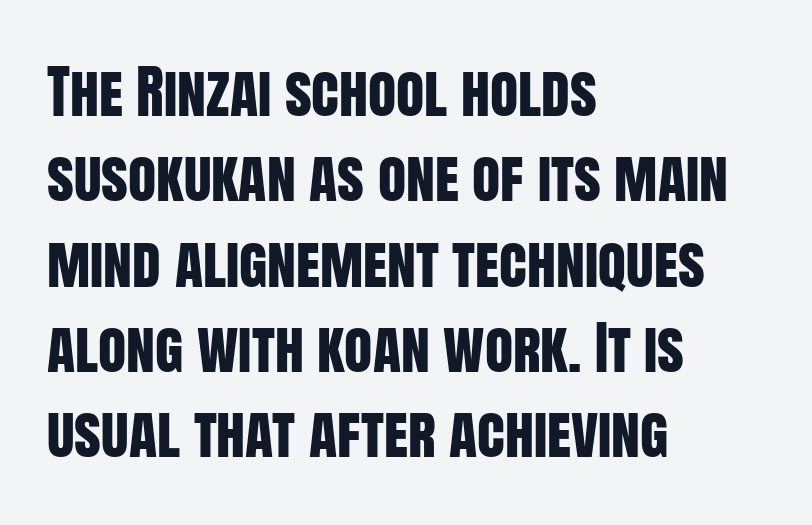
No feet cap the strokes, marking this as sans-serif type. Compared with a centered layout, this one pins lines to the left instead. Upright lettering throughout. Do the characters align in a grid? No, the font is proportional.
